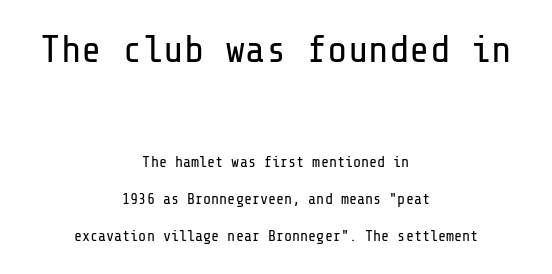
The image shows 38 px regular-weight sans-serif type, upright; set centered, loose line spacing (2.48x), normal letter spacing, not underlined; the first (top) block is 2.53x larger; low stroke contrast and a medium x-height.
